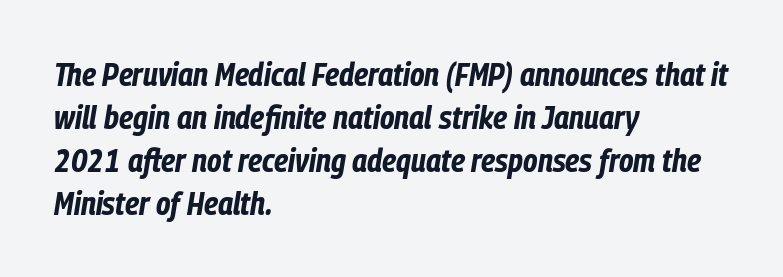
{"italic": "yes", "lean": "right", "slant_degrees": 9, "bold": "yes", "weight": "bold", "width": "condensed", "stroke_contrast": "low", "x_height": "medium", "monospaced": "no", "underline": "no", "align": "left", "line_spacing": "normal", "line_spacing_ratio": 1.3, "letter_spacing": "normal", "letter_spacing_em": 0.0, "glyph_px": 33}
